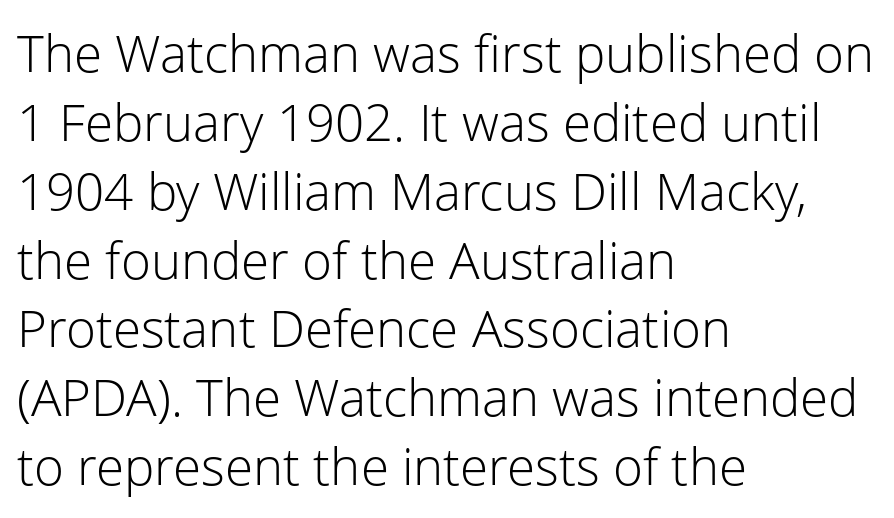
Q: Is the text bold? A: No.
Q: Is the text italic (slanted)? A: No, it is upright.
Q: Is the typeface a serif or a sans-serif typeface? A: Sans-serif.
Q: Is the text underlined? A: No.
Q: How is the paragraph aligned? A: Left-aligned.
Q: Is the spacing between letters normal or unusually wide? A: Normal.
Q: Is the spacing between lines tight, normal or loose? A: Normal.
Q: Width (condensed, normal, or wide)? A: Normal.
Q: Stroke contrast? A: Low.
Q: x-height? A: Medium.
Q: Monospaced? A: No.
